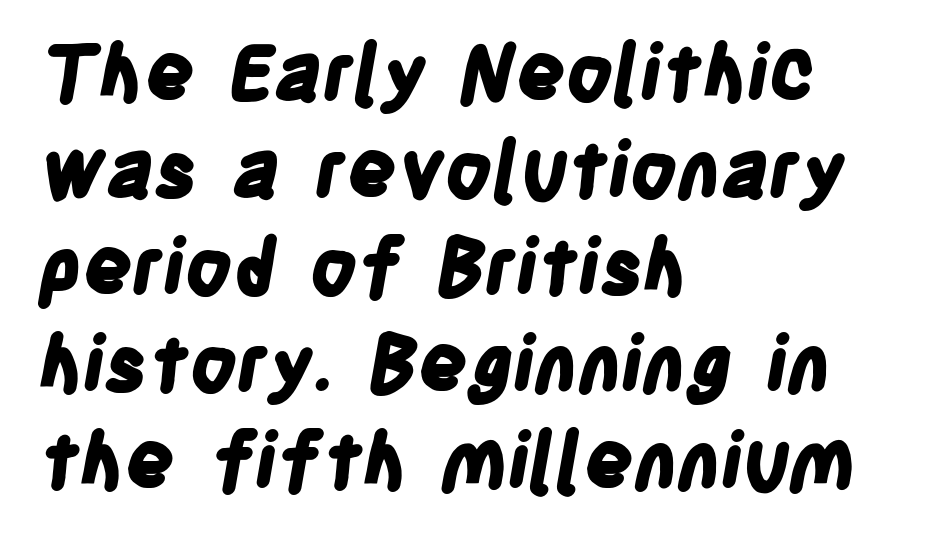
Q: Is the text bold? A: Yes.
Q: Is the typeface a serif or a sans-serif typeface? A: Sans-serif.
Q: Is the text underlined? A: No.
Q: How is the paragraph aligned? A: Left-aligned.
Q: Is the spacing between letters normal or unusually wide? A: Normal.
Q: Is the spacing between lines tight, normal or loose? A: Normal.
Q: Width (condensed, normal, or wide)? A: Condensed.
Q: Stroke contrast? A: Low.
Q: x-height? A: Large.
Q: Monospaced? A: No.
